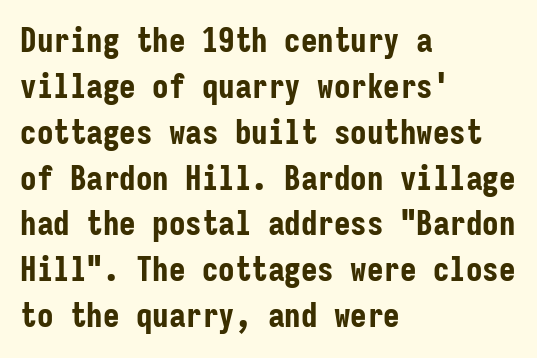
{"serif": "no", "italic": "no", "bold": "yes", "weight": "bold", "width": "condensed", "stroke_contrast": "low", "x_height": "medium", "monospaced": "yes", "underline": "no", "align": "left", "line_spacing": "normal", "line_spacing_ratio": 1.39, "letter_spacing": "normal", "letter_spacing_em": 0.0, "glyph_px": 33}
